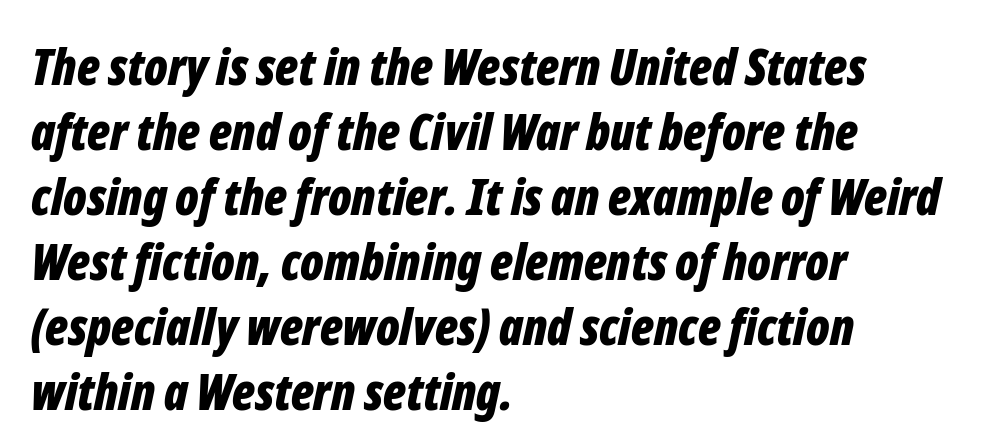
Would a proofreader flag this as italicized? Yes. The specimen omits any rule beneath the text block's lines. The face used here has the dense, thick strokes of a bold. Do the characters align in a grid? No, the font is proportional. Nobody touched the tracking dial on this one. The space between consecutive lines is moderate.
